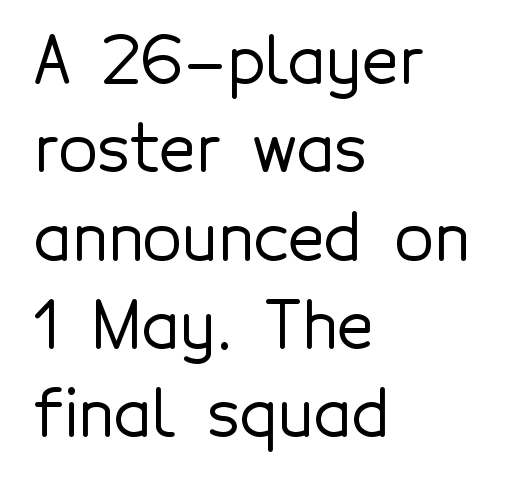
{"serif": "no", "italic": "no", "width": "normal", "x_height": "medium", "monospaced": "no", "underline": "no", "align": "left", "line_spacing": "normal", "line_spacing_ratio": 1.38, "letter_spacing": "normal", "letter_spacing_em": 0.0, "glyph_px": 64}
